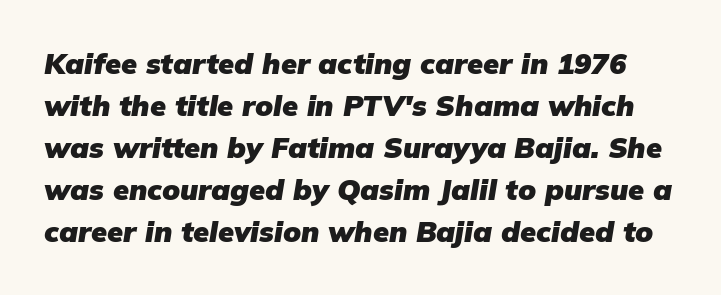
Note the varied advance widths — an 'i' is clearly narrower than an 'm'. Only glyphs here, with clear space below each row. Default kerning and tracking; the words read as compact shapes. Does the weight exceed regular? Yes, all the way to bold.
